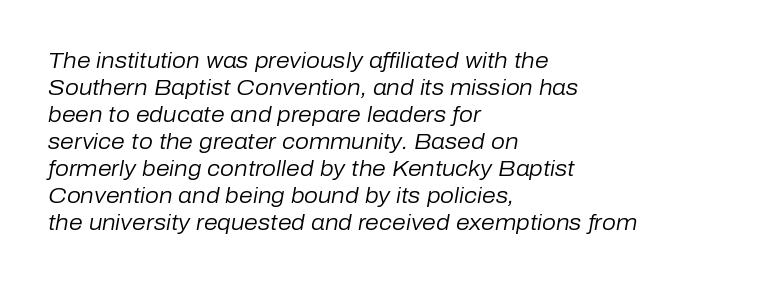
Q: Is the text bold? A: No.
Q: Is the text italic (slanted)? A: Yes, it leans right by about 10 degrees.
Q: Is the text underlined? A: No.
Q: How is the paragraph aligned? A: Left-aligned.
Q: Is the spacing between letters normal or unusually wide? A: Normal.
